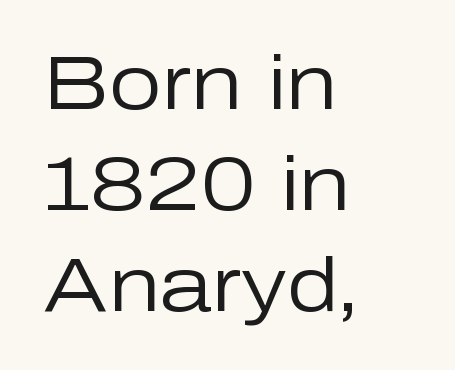
The image shows 76 px regular-weight sans-serif type, upright; set left-aligned, normal line spacing (1.33x), normal letter spacing, not underlined; low stroke contrast and a medium x-height.
